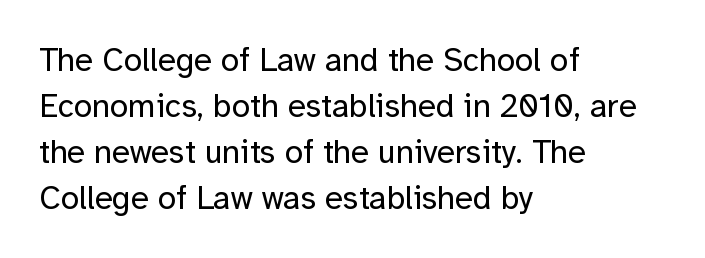
The image shows 33 px regular-weight sans-serif type, upright; set left-aligned, normal line spacing (1.39x), normal letter spacing, not underlined; low stroke contrast and a medium x-height.
